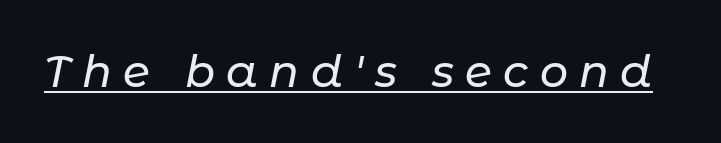
The image shows 44 px text type, italic (leaning right); set unusually wide letter spacing (+0.26 em), underlined; low stroke contrast and a medium x-height.
